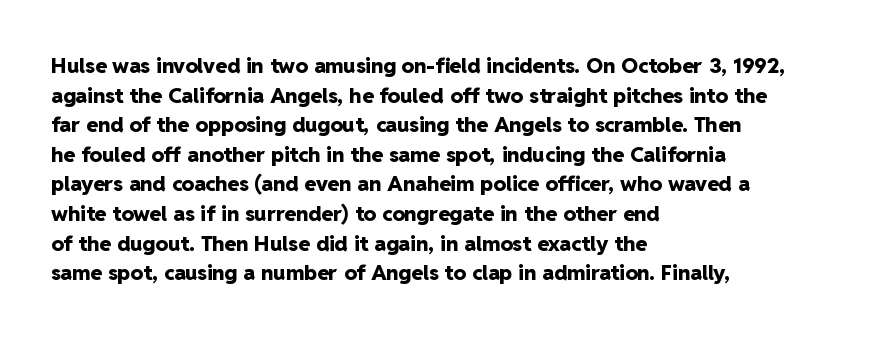
Q: Is the text bold? A: Yes.
Q: Is the text italic (slanted)? A: No, it is upright.
Q: Is the text underlined? A: No.
Q: How is the paragraph aligned? A: Left-aligned.
Q: Is the spacing between letters normal or unusually wide? A: Normal.
Q: Is the spacing between lines tight, normal or loose? A: Normal.
